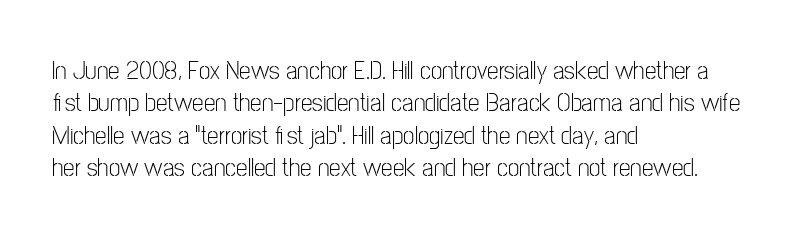
{"italic": "no", "bold": "no", "underline": "no", "align": "left", "line_spacing": "normal", "line_spacing_ratio": 1.25, "letter_spacing": "normal", "letter_spacing_em": 0.0, "glyph_px": 26}
